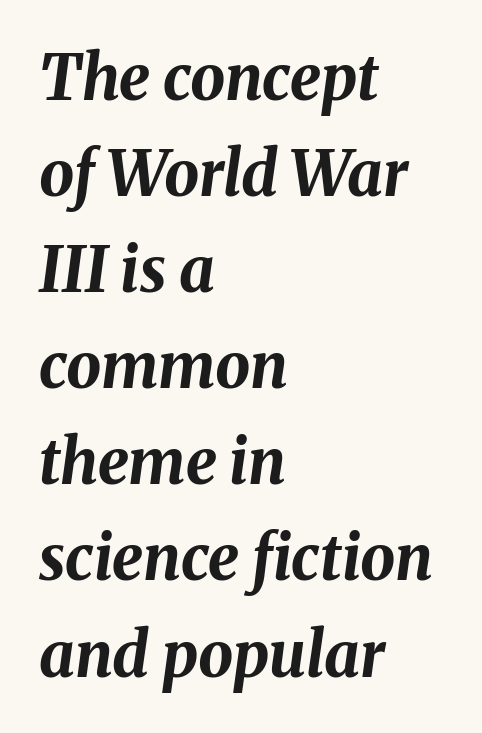
Teacher's note: observe the even left margin — that is flush-left alignment. Glyph-to-glyph distance matches everyday printed text. Is the type bold? Yes — the strokes are clearly thick and heavy. Baseline-to-baseline distance is the conventional proportion of letter height. Plain, unruled lines of type.
